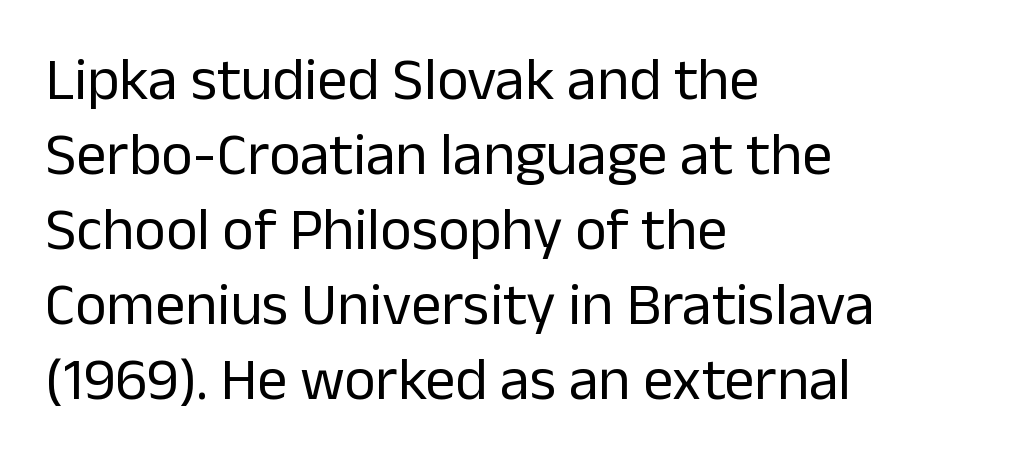
Q: Is the text bold? A: No.
Q: Is the text italic (slanted)? A: No, it is upright.
Q: Is the typeface a serif or a sans-serif typeface? A: Sans-serif.
Q: Is the text underlined? A: No.
Q: How is the paragraph aligned? A: Left-aligned.
Q: Is the spacing between letters normal or unusually wide? A: Normal.
Q: Is the spacing between lines tight, normal or loose? A: Normal.
Q: Width (condensed, normal, or wide)? A: Normal.
Q: Stroke contrast? A: Low.
Q: x-height? A: Medium.
Q: Monospaced? A: No.
